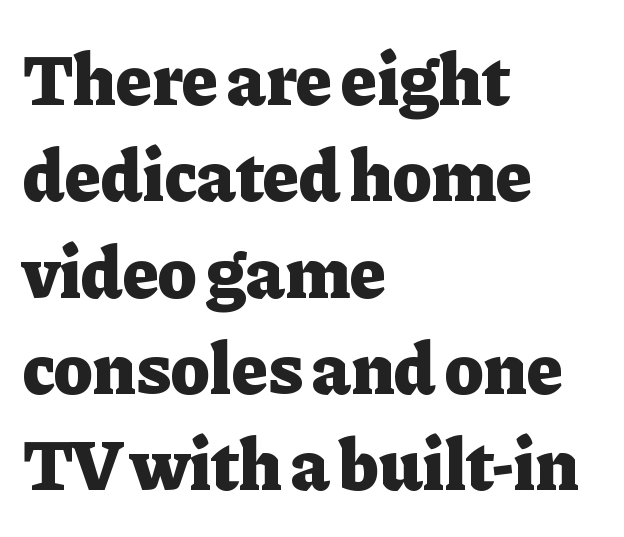
{"serif": "yes", "italic": "no", "bold": "yes", "weight": "heavy", "width": "normal", "stroke_contrast": "low", "x_height": "medium", "monospaced": "no", "underline": "no", "align": "left", "line_spacing": "normal", "line_spacing_ratio": 1.32, "letter_spacing": "normal", "letter_spacing_em": 0.0, "glyph_px": 73}
